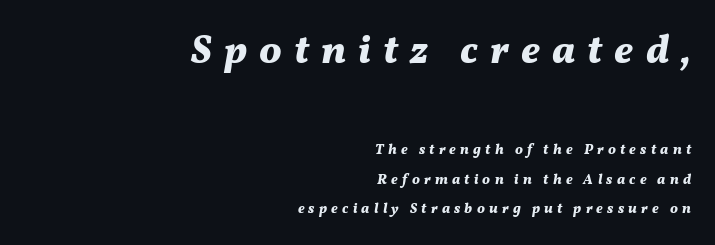
The image shows 40 px bold type, italic (leaning right); set right-aligned, loose line spacing (2.11x), unusually wide letter spacing (+0.3 em), not underlined; the first (top) block is 2.86x larger; medium stroke contrast and a medium x-height.
